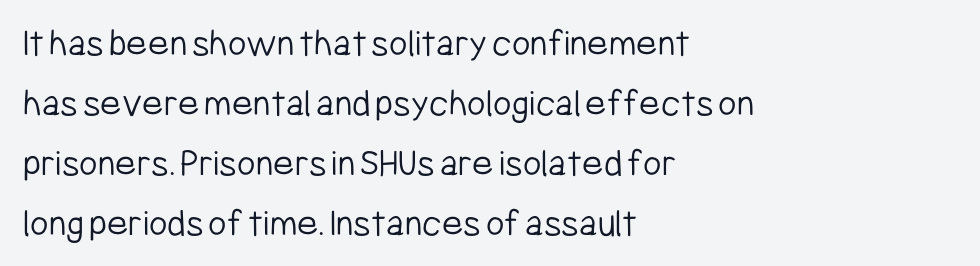
{"serif": "no", "italic": "no", "bold": "no", "weight": "light", "width": "condensed", "stroke_contrast": "low", "x_height": "medium", "monospaced": "no", "underline": "no", "align": "left", "line_spacing": "normal", "line_spacing_ratio": 1.5, "letter_spacing": "normal", "letter_spacing_em": 0.0, "glyph_px": 40}
